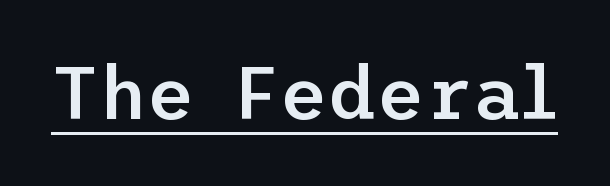
The image shows 74 px semibold sans-serif type, upright; set normal letter spacing, underlined; low stroke contrast and a medium x-height.
